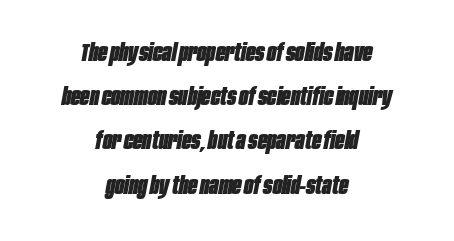
Decoration check: the copy has no underline. Set as a true bold cut, around the 700 mark. The rag falls on both sides of this text block equally. Standard letterfit; no display-style spreading of the glyphs. Would a proofreader flag this as italicized? Yes.
